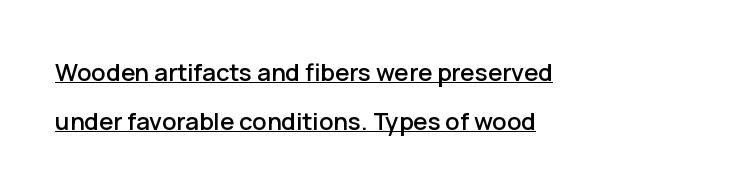
{"italic": "no", "underline": "yes", "align": "left", "line_spacing": "loose", "line_spacing_ratio": 2.06, "letter_spacing": "normal", "letter_spacing_em": 0.0, "glyph_px": 24}
